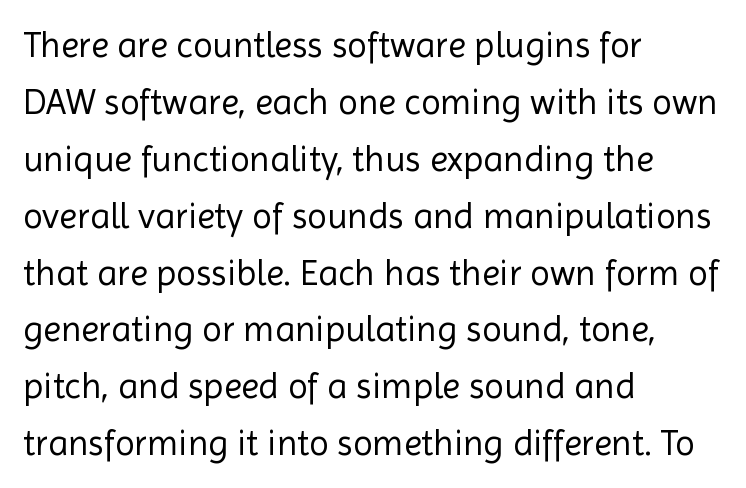
Just letters on the line, the space beneath them empty. Vertical strokes here are truly vertical. This rendering uses left alignment, leaving the right contour irregular. Proportional: the letters do not fall into vertical columns. Bold? No — there's no thickening of the strokes. Evenly set lines give the paragraph a standard silhouette.
